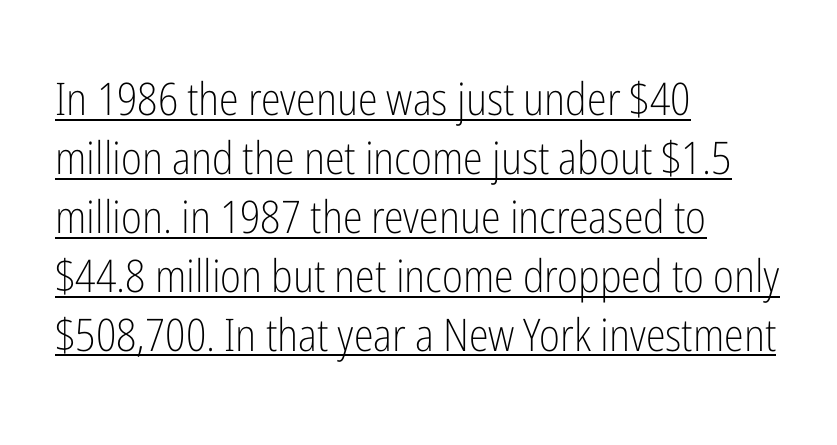
The image shows 45 px light, condensed sans-serif type, upright; set left-aligned, normal line spacing (1.31x), normal letter spacing, underlined; low stroke contrast and a medium x-height.
